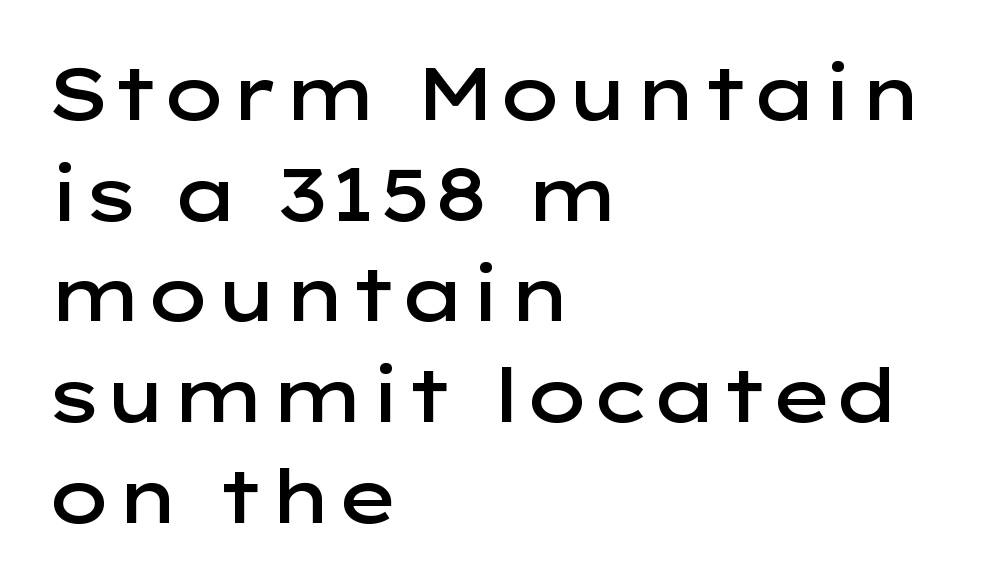
What weight is shown? A semibold, between regular and bold. Does the copy run flush right? No — it runs flush left. Baseline-to-baseline distance is the conventional proportion of letter height. The designer went with a sans here, leaving each stem footless.
